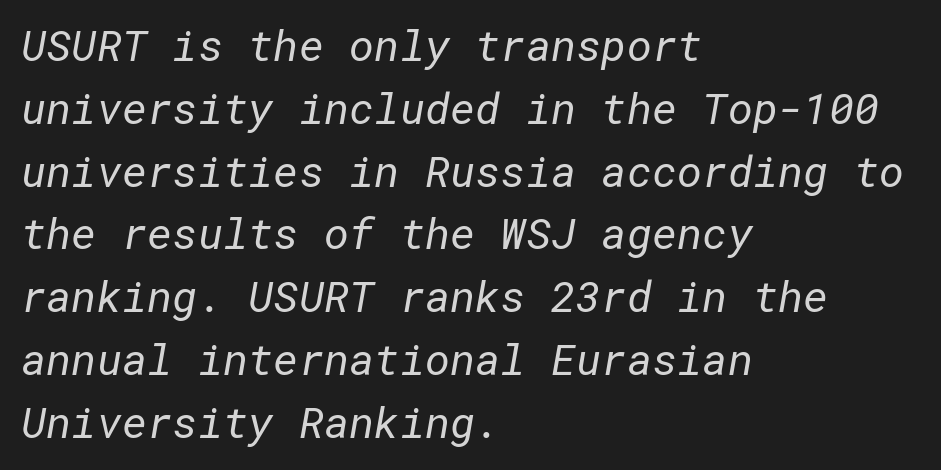
The image shows 43 px regular-weight sans-serif type; set left-aligned, normal line spacing (1.46x), normal letter spacing, not underlined; low stroke contrast and a medium x-height.
